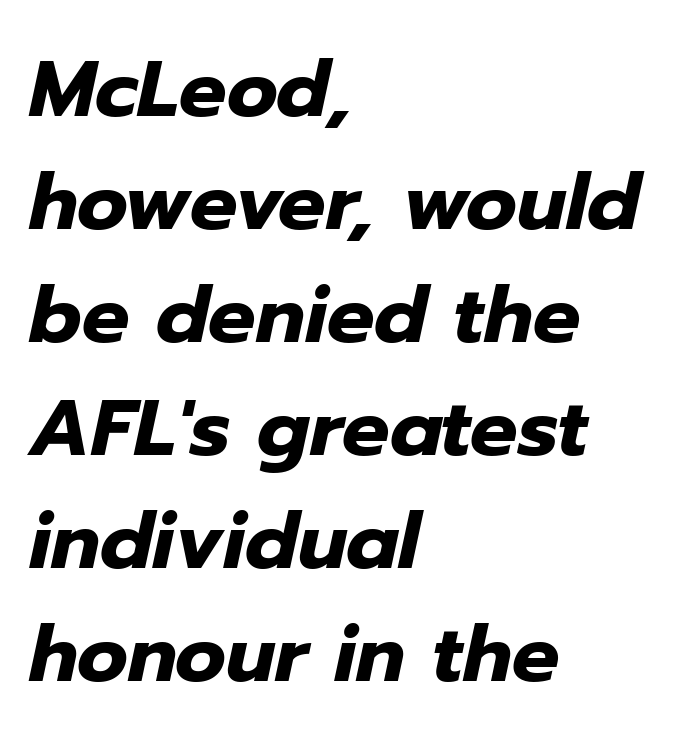
{"italic": "yes", "lean": "right", "slant_degrees": 12, "bold": "yes", "weight": "heavy", "width": "normal", "stroke_contrast": "low", "x_height": "medium", "monospaced": "no", "underline": "no", "align": "left", "line_spacing": "normal", "line_spacing_ratio": 1.43, "letter_spacing": "normal", "letter_spacing_em": 0.0, "glyph_px": 79}
